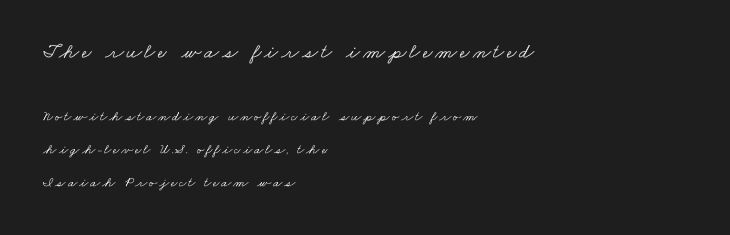
{"underline": "no", "align": "left", "line_spacing": "loose", "line_spacing_ratio": 2.38, "larger_block": "first", "size_ratio": 1.5, "glyph_px": 21}
